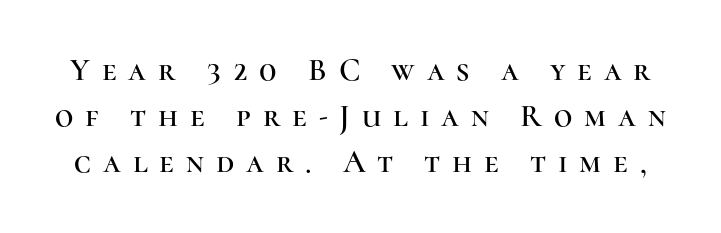
{"serif": "yes", "italic": "no", "width": "normal", "stroke_contrast": "high", "x_height": "medium", "monospaced": "no", "underline": "no", "line_spacing": "normal", "line_spacing_ratio": 1.44, "letter_spacing": "wide", "letter_spacing_em": 0.37, "glyph_px": 32}
